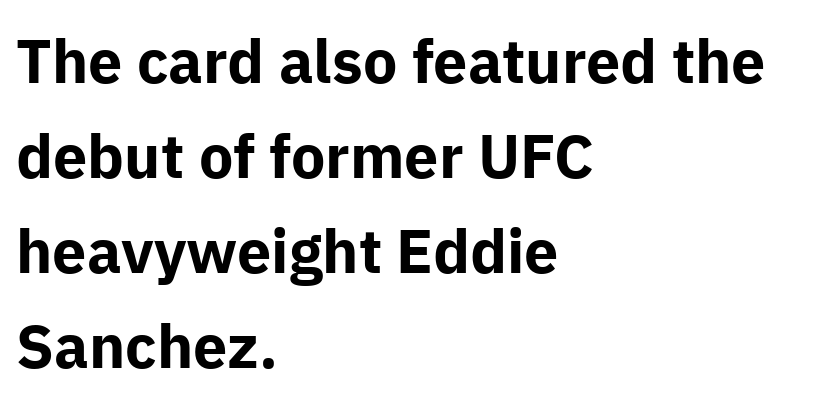
The image shows 61 px bold sans-serif type, upright; set left-aligned, normal line spacing (1.56x), normal letter spacing, not underlined; low stroke contrast and a medium x-height.
